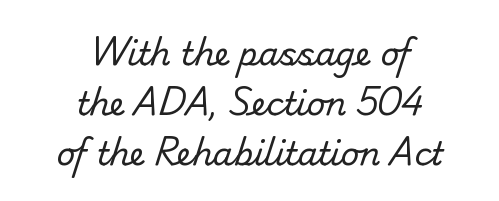
Nothing sits at the stroke ends, so this counts as sans-serif. You could not count columns in this text — the font is proportionally spaced. The face looks like a standard text weight, possibly lighter. Reading down the block, each line starts at a different indent, mirrored at its end. What's the leading like? Ordinary, nothing unusual. Descenders are the only things crossing below the line.
